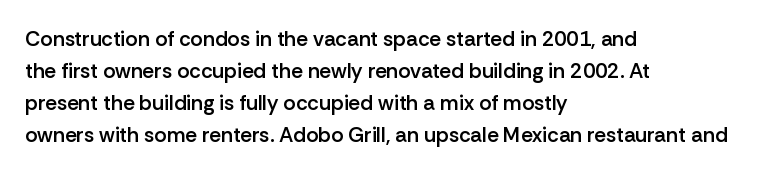
The image shows 21 px text type, upright; set left-aligned, normal line spacing (1.53x), normal letter spacing, not underlined.
